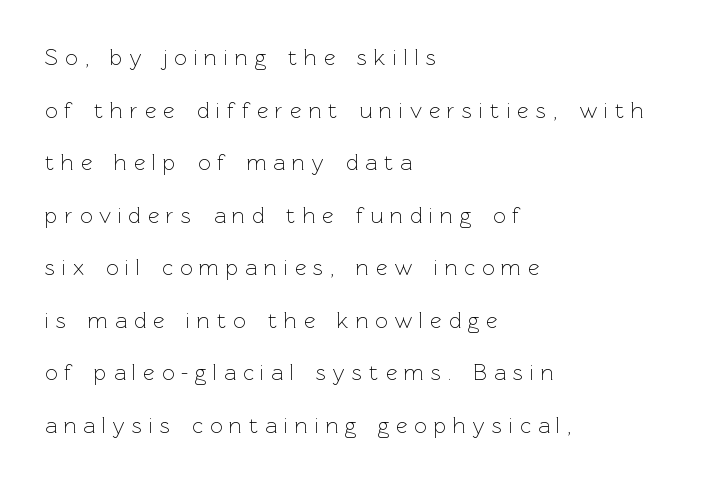
The strokes carry an ordinary text weight at most. One-word summary of the alignment: left. Descenders are the only things crossing below the line. The line-height multiplier appears high, well above default. The letters are spread apart with noticeably loose tracking.
